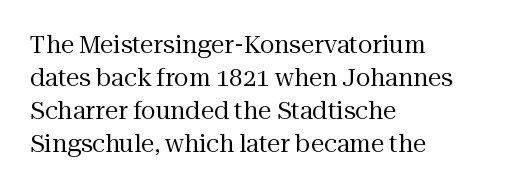
{"italic": "no", "bold": "no", "underline": "no", "align": "left", "line_spacing": "normal", "line_spacing_ratio": 1.38, "letter_spacing": "normal", "letter_spacing_em": 0.0, "glyph_px": 24}
